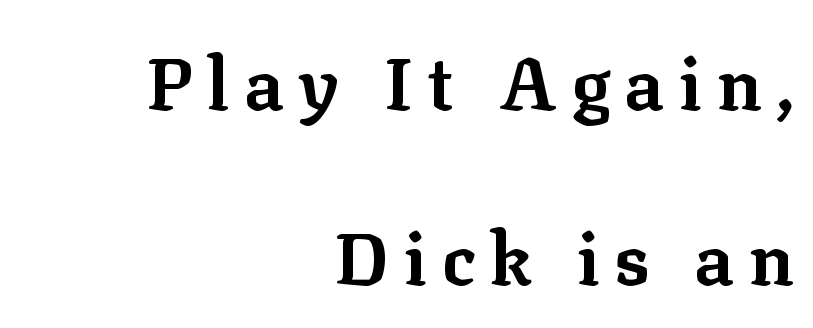
The image shows 73 px bold serif type, upright; set right-aligned, loose line spacing (2.4x), unusually wide letter spacing (+0.2 em), not underlined; low stroke contrast and a medium x-height.
